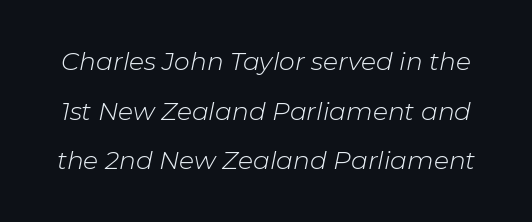
Q: Is the text bold? A: No.
Q: Is the text italic (slanted)? A: Yes, it leans right by about 11 degrees.
Q: Is the text underlined? A: No.
Q: Is the spacing between letters normal or unusually wide? A: Normal.
Q: Is the spacing between lines tight, normal or loose? A: Loose.
